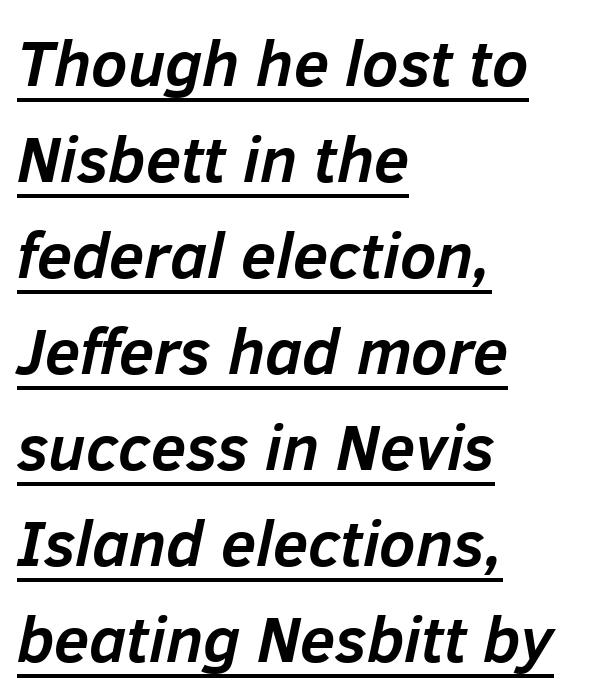
The image shows 64 px semibold type, italic (leaning right); set left-aligned, normal line spacing (1.5x), normal letter spacing, underlined; low stroke contrast and a medium x-height.
